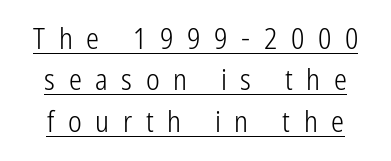
{"serif": "no", "italic": "no", "bold": "no", "weight": "light", "width": "condensed", "stroke_contrast": "low", "x_height": "medium", "monospaced": "no", "underline": "yes", "line_spacing": "normal", "line_spacing_ratio": 1.43, "letter_spacing": "wide", "letter_spacing_em": 0.47, "glyph_px": 29}
